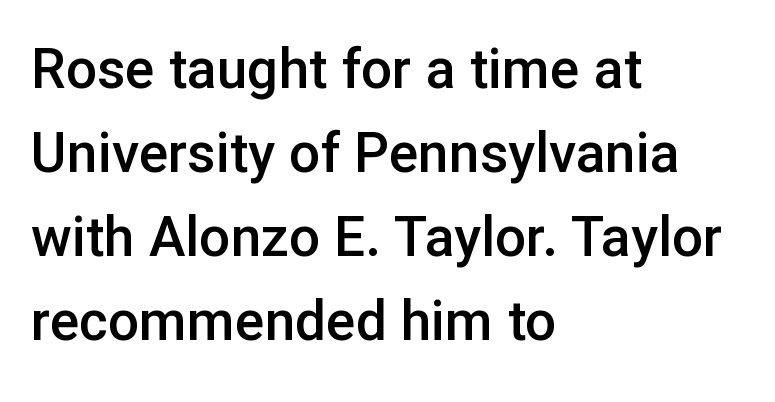
Students, this is semibold: more ink than regular, less than bold. Is there much room between lines? A standard amount, neither cramped nor airy. A typesetter would mark this as roman, not italic. Is this a sans? Yes — the strokes have no serifs. The tracking reads as untouched default to a designer's eye.
